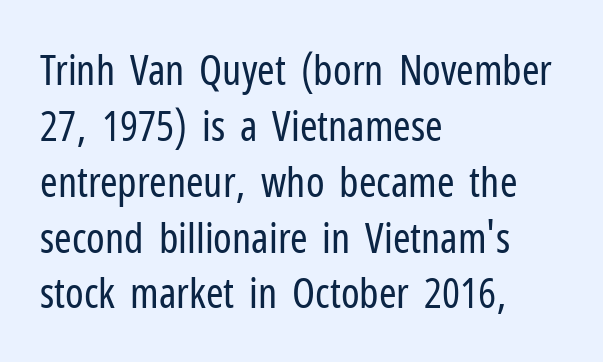
{"serif": "no", "italic": "no", "bold": "no", "weight": "regular", "width": "condensed", "stroke_contrast": "low", "x_height": "medium", "monospaced": "no", "underline": "no", "align": "left", "line_spacing": "normal", "line_spacing_ratio": 1.33, "letter_spacing": "normal", "letter_spacing_em": 0.0, "glyph_px": 42}
